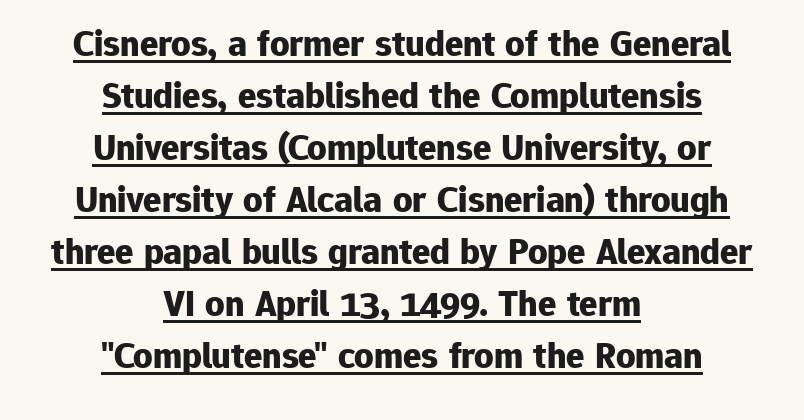
Q: Is the text bold? A: Yes.
Q: Is the text italic (slanted)? A: No, it is upright.
Q: Is the typeface a serif or a sans-serif typeface? A: Sans-serif.
Q: Is the text underlined? A: Yes.
Q: How is the paragraph aligned? A: Centered.
Q: Is the spacing between letters normal or unusually wide? A: Normal.
Q: Is the spacing between lines tight, normal or loose? A: Normal.
Q: Width (condensed, normal, or wide)? A: Normal.
Q: Stroke contrast? A: Low.
Q: x-height? A: Medium.
Q: Monospaced? A: No.
